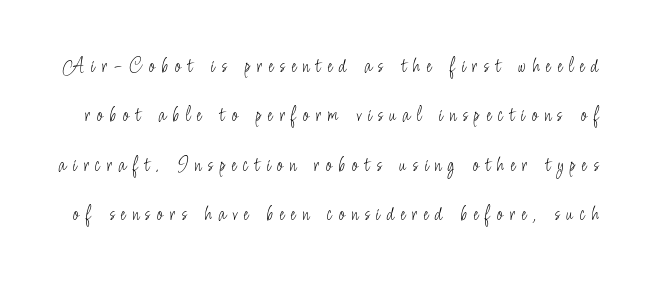
Q: Is the text bold? A: No.
Q: Is the text italic (slanted)? A: Yes.
Q: Is the text underlined? A: No.
Q: Is the spacing between letters normal or unusually wide? A: Unusually wide.
Q: Is the spacing between lines tight, normal or loose? A: Loose.
